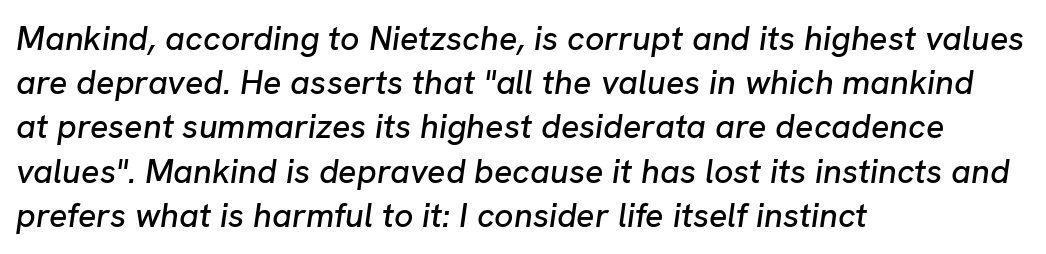
The image shows 34 px text type, italic (leaning right); set left-aligned, normal line spacing (1.3x), normal letter spacing, not underlined; low stroke contrast and a medium x-height.
